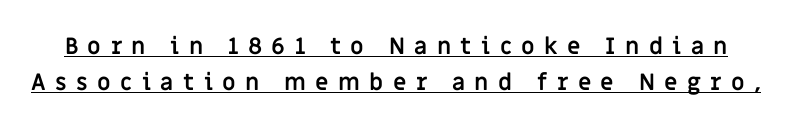
The image shows 23 px bold type, upright; set normal line spacing (1.55x), unusually wide letter spacing (+0.41 em), underlined.
